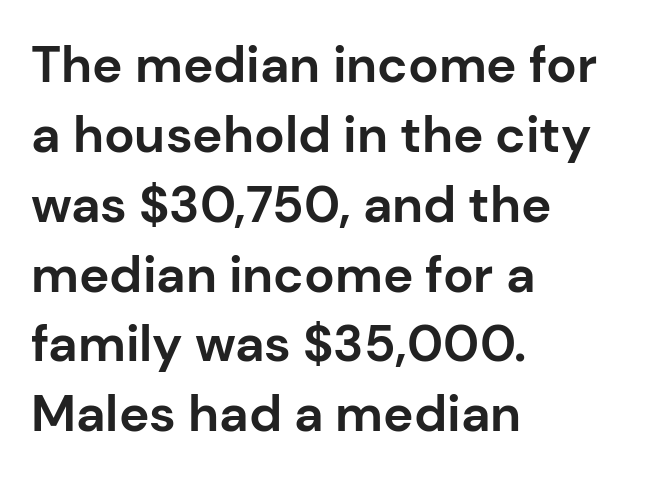
Stroke thickness is high; the sample reads as a true bold. Quick note: not italic, upright. Plain, unruled lines of type. The characters display no serif detailing; their extremities are plain. Looks like regular typesetting: each glyph gets only the width it needs. What stands out about the letter spacing? Nothing — it is the standard amount.
